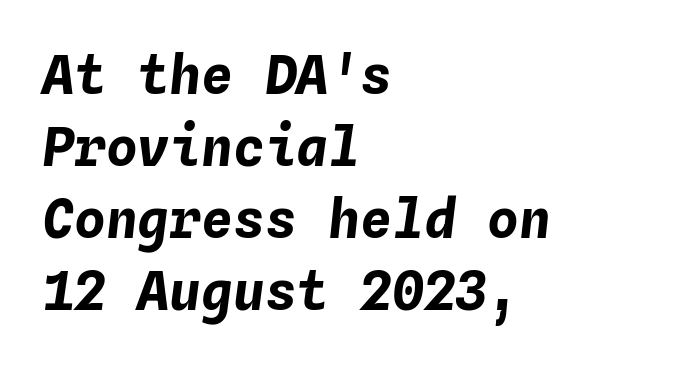
{"italic": "yes", "lean": "right", "slant_degrees": 4, "bold": "yes", "weight": "bold", "width": "normal", "stroke_contrast": "low", "x_height": "medium", "monospaced": "yes", "underline": "no", "align": "left", "line_spacing": "normal", "line_spacing_ratio": 1.36, "letter_spacing": "normal", "letter_spacing_em": 0.0, "glyph_px": 53}
